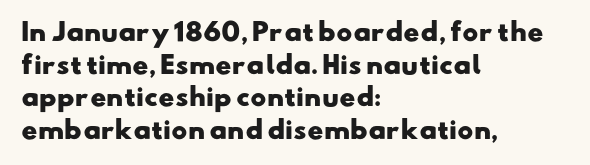
{"bold": "yes", "underline": "no", "align": "left", "line_spacing": "normal", "line_spacing_ratio": 1.36, "letter_spacing": "normal", "letter_spacing_em": 0.0, "glyph_px": 24}
